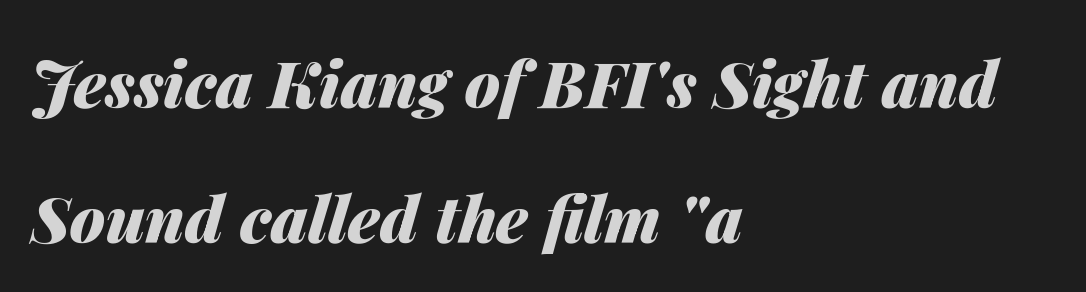
Notice how the stems are inclined rather than vertical — that's the hallmark of italics. You could fit nearly another row in the gap between these rows. The gap between lines stays unmarked. The letters sit at their default tracking, neither squeezed nor spread. You'd pick this weight for a headline — it's a proper bold. The paragraph has a hard left edge and a soft right edge.
